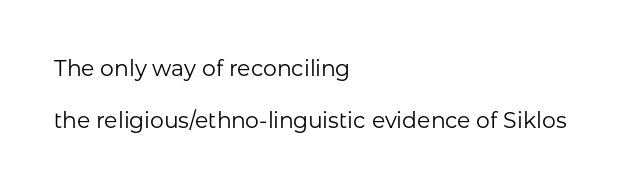
The compositor pushed each line to the left boundary. No extra tracking has been applied to these lines. The lettering holds an erect, upright posture throughout. Weight: in the light-to-regular range. Does the leading feel generous? Absolutely, it's lavish. Quick note: underline off.
